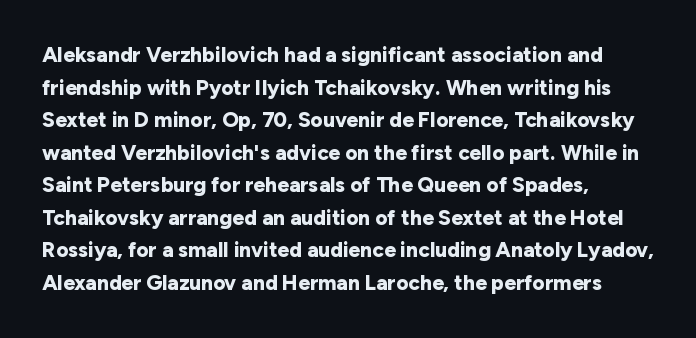
{"italic": "no", "bold": "yes", "underline": "no", "align": "left", "line_spacing": "normal", "line_spacing_ratio": 1.55, "letter_spacing": "normal", "letter_spacing_em": 0.0, "glyph_px": 21}
